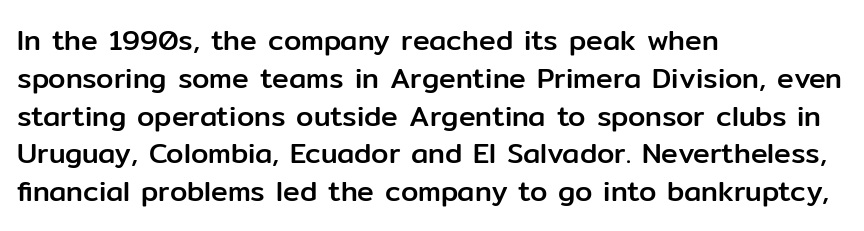
{"serif": "no", "italic": "no", "width": "normal", "stroke_contrast": "low", "x_height": "medium", "monospaced": "no", "underline": "no", "align": "left", "line_spacing": "normal", "line_spacing_ratio": 1.35, "letter_spacing": "normal", "letter_spacing_em": 0.0, "glyph_px": 28}
